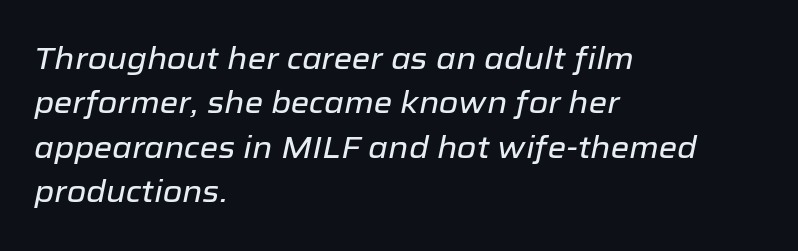
This sample has the flowing, uneven cadence of proportional lettering. Honestly, the letter spacing is just normal — you wouldn't notice it. The axis of the letterforms is tilted away from vertical. Reading down the column, the eye jumps a familiar distance to each next line. The lines in this sample share a left origin and differ only in where they stop.
